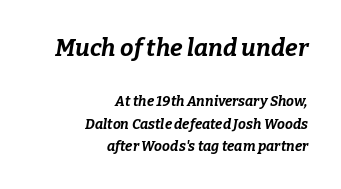
Q: Is the text bold? A: Yes.
Q: Is the text italic (slanted)? A: Yes, it leans right by about 9 degrees.
Q: Is the text underlined? A: No.
Q: How is the paragraph aligned? A: Right-aligned.
Q: Is the spacing between letters normal or unusually wide? A: Normal.
Q: Is the spacing between lines tight, normal or loose? A: Normal.
Q: Which block of text is set in a larger size, the first (top) or the second (bottom)? A: The first (top) one.
